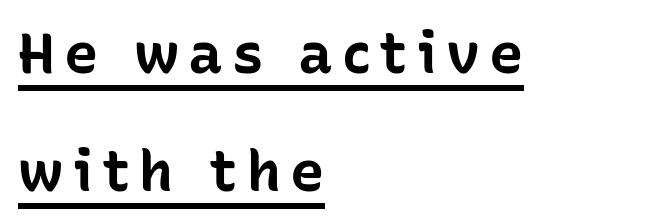
Q: Is the text bold? A: Yes.
Q: Is the text italic (slanted)? A: No, it is upright.
Q: Is the typeface a serif or a sans-serif typeface? A: Sans-serif.
Q: Is the text underlined? A: Yes.
Q: How is the paragraph aligned? A: Left-aligned.
Q: Is the spacing between lines tight, normal or loose? A: Loose.
Q: Width (condensed, normal, or wide)? A: Normal.
Q: Stroke contrast? A: Low.
Q: x-height? A: Medium.
Q: Monospaced? A: No.
